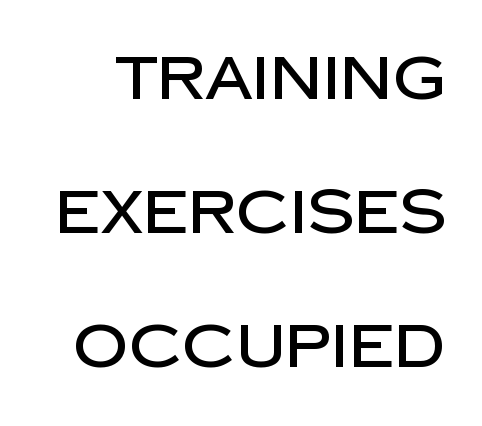
The image shows 61 px sans-serif type, upright; set loose line spacing (2.2x), normal letter spacing, not underlined; low stroke contrast and a large x-height.
